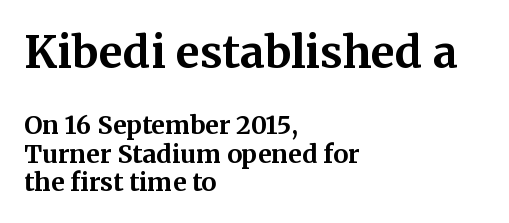
{"serif": "yes", "italic": "no", "bold": "yes", "weight": "bold", "width": "normal", "stroke_contrast": "medium", "x_height": "medium", "monospaced": "no", "underline": "no", "align": "left", "line_spacing": "tight", "line_spacing_ratio": 1.14, "letter_spacing": "normal", "letter_spacing_em": 0.0, "larger_block": "first", "size_ratio": 1.76, "glyph_px": 44}
